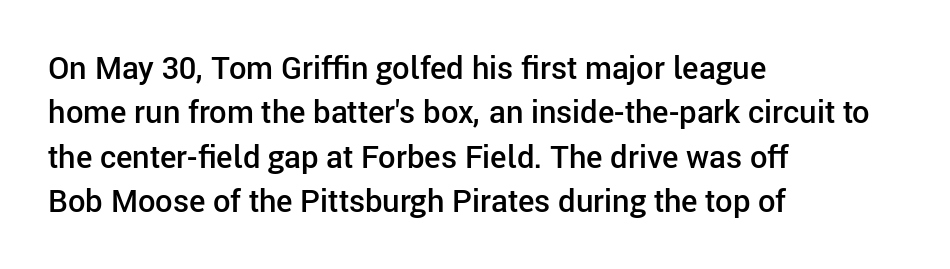
{"serif": "no", "italic": "no", "bold": "semi", "weight": "semibold", "width": "normal", "stroke_contrast": "low", "x_height": "medium", "monospaced": "no", "underline": "no", "align": "left", "line_spacing": "normal", "line_spacing_ratio": 1.43, "letter_spacing": "normal", "letter_spacing_em": 0.0, "glyph_px": 31}
